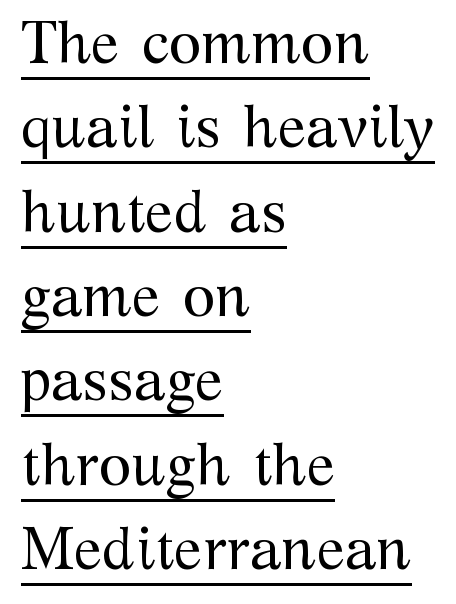
{"serif": "yes", "italic": "no", "bold": "no", "weight": "regular", "width": "normal", "stroke_contrast": "medium", "x_height": "medium", "monospaced": "no", "underline": "yes", "align": "left", "line_spacing": "normal", "line_spacing_ratio": 1.43, "letter_spacing": "normal", "letter_spacing_em": 0.0, "glyph_px": 59}
